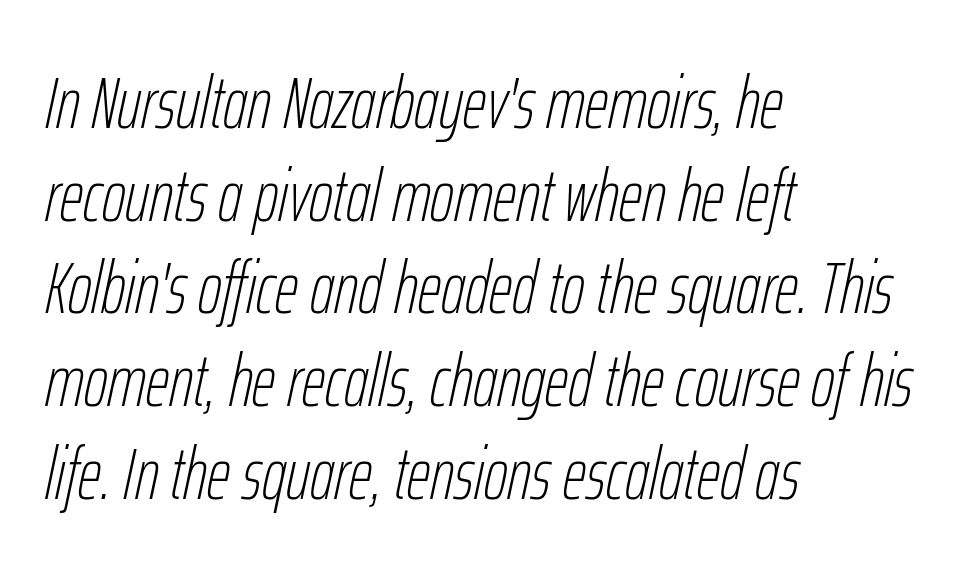
The image shows 73 px thin, condensed type, italic (leaning right); set left-aligned, normal line spacing (1.27x), normal letter spacing, not underlined; low stroke contrast and a medium x-height.
